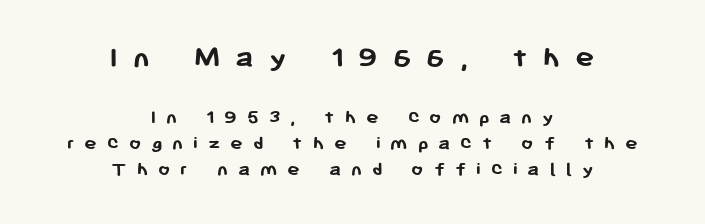
Heavy-handed strokes throughout: this text is bold. Compared with typical body copy, the letter spacing here is much looser. The text was rendered using a sans face with plain stroke endings. Casual observation: everything's sitting right in the middle. Which chunk is bigger? The first one — the top block dwarfs the bottom. The rendering uses natural spacing where letterforms have individual widths.
